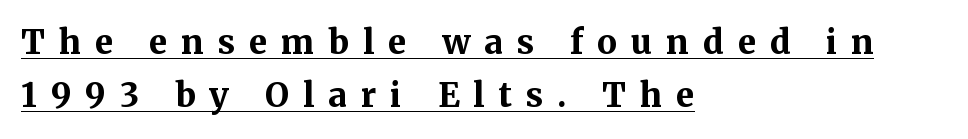
{"serif": "yes", "italic": "no", "bold": "yes", "weight": "bold", "width": "normal", "stroke_contrast": "medium", "x_height": "medium", "monospaced": "no", "underline": "yes", "align": "left", "line_spacing": "normal", "line_spacing_ratio": 1.62, "letter_spacing": "wide", "letter_spacing_em": 0.43, "glyph_px": 33}
